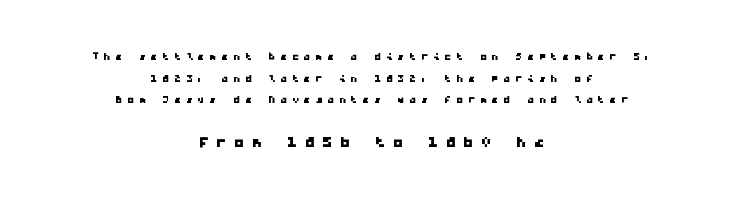
{"underline": "no", "align": "center", "line_spacing": "normal", "line_spacing_ratio": 1.55, "letter_spacing": "wide", "letter_spacing_em": 0.34, "larger_block": "second", "size_ratio": 1.5, "glyph_px": 21}
